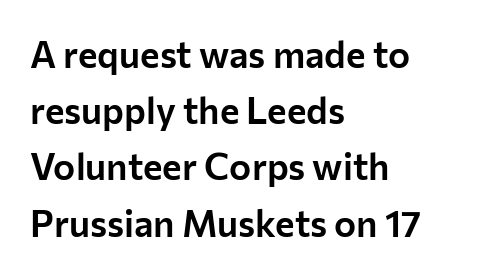
The image shows 37 px sans-serif type, upright; set left-aligned, normal line spacing (1.52x), normal letter spacing, not underlined; low stroke contrast and a medium x-height.
